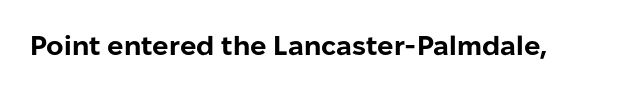
The image shows 27 px bold type, upright; set normal letter spacing, not underlined.
